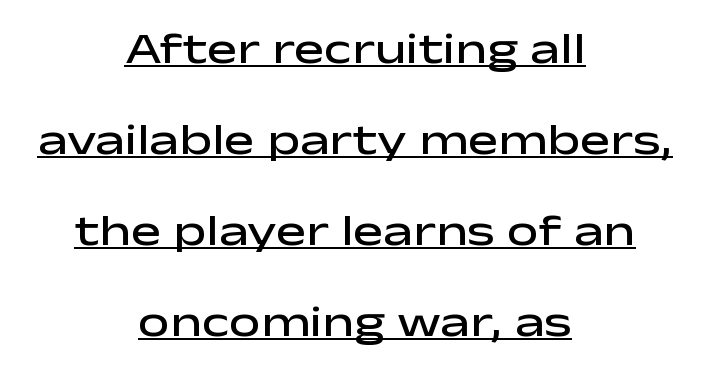
The image shows 45 px semibold, wide sans-serif type, upright; set centered, loose line spacing (2.02x), normal letter spacing, underlined; low stroke contrast and a medium x-height.
